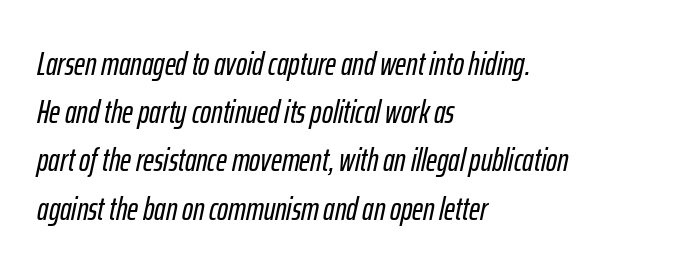
The image shows 33 px condensed type, italic (leaning right); set left-aligned, normal line spacing (1.46x), normal letter spacing, not underlined; low stroke contrast and a medium x-height.
